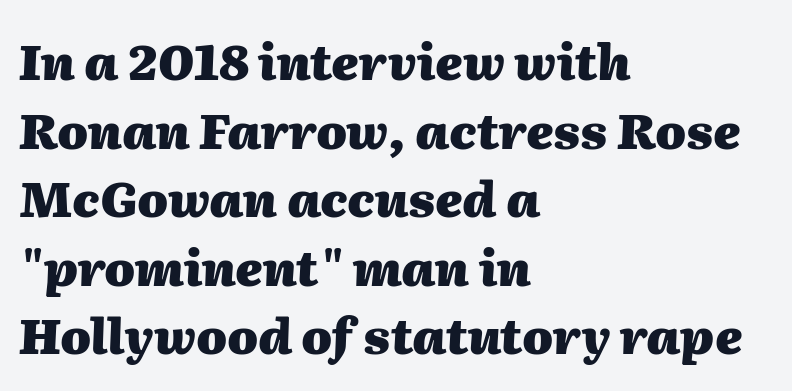
The rendering uses natural spacing where letterforms have individual widths. Quick note: italic. Thick stems and heavy bowls — unmistakably bold. Glyph-to-glyph distance matches everyday printed text. The compositor pushed each line to the left boundary.
